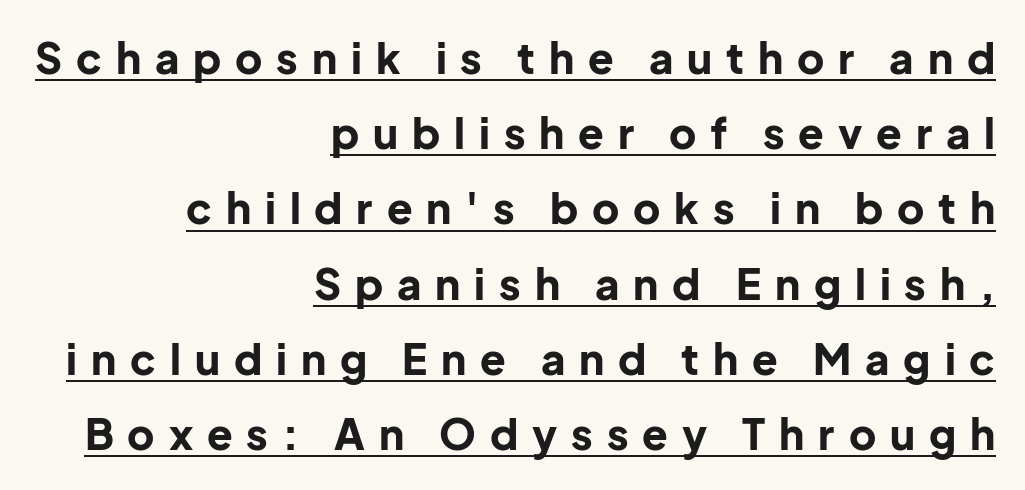
The image shows 42 px bold sans-serif type, upright; set right-aligned, line spacing 1.79x, unusually wide letter spacing (+0.33 em), underlined; low stroke contrast and a medium x-height.
